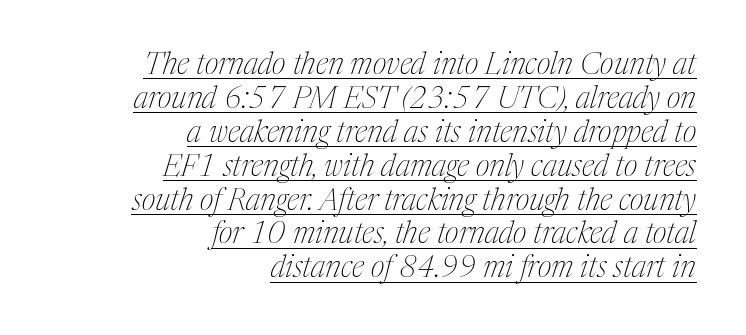
Unlike a clean sans, this face finishes its strokes with serifs. The designer dialed line spacing down below the default. Has an underline been added? It has. Is the type heavy? It reads as light-to-regular instead. The typesetter chose a ragged-left arrangement here.
